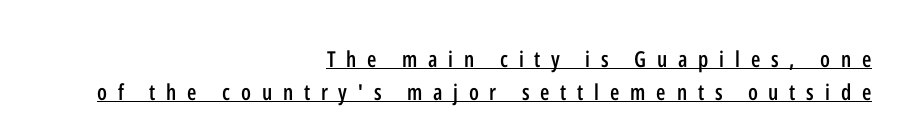
The image shows 22 px text type, upright; set right-aligned, normal line spacing (1.48x), unusually wide letter spacing (+0.49 em), underlined.
